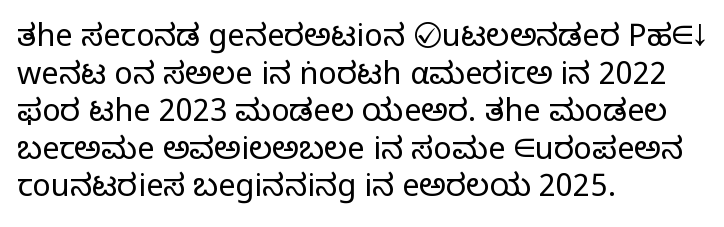
Q: Is the text bold? A: No.
Q: Is the text italic (slanted)? A: No, it is upright.
Q: Is the typeface a serif or a sans-serif typeface? A: Sans-serif.
Q: Is the text underlined? A: No.
Q: How is the paragraph aligned? A: Left-aligned.
Q: Is the spacing between letters normal or unusually wide? A: Normal.
Q: Width (condensed, normal, or wide)? A: Normal.
Q: Stroke contrast? A: Low.
Q: x-height? A: Medium.
Q: Monospaced? A: No.
